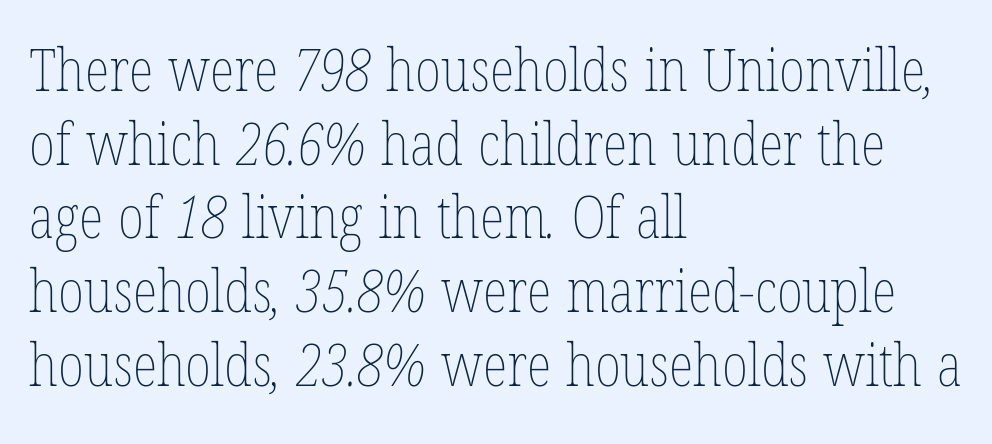
The image shows 58 px thin, condensed type; set left-aligned, normal line spacing (1.27x), normal letter spacing, not underlined; low stroke contrast and a medium x-height.
